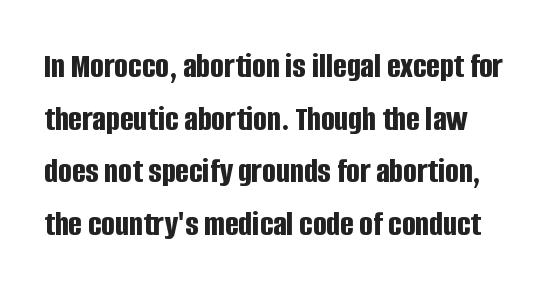
The image shows 36 px bold, condensed sans-serif type, upright; set normal line spacing (1.46x), normal letter spacing, not underlined; low stroke contrast and a large x-height.
